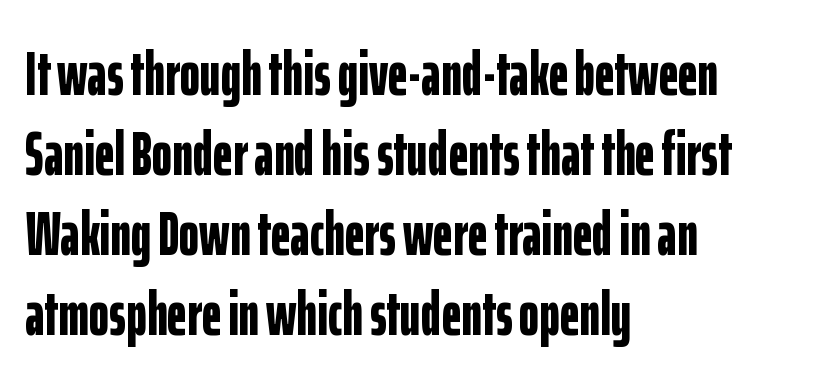
A classic flush-left, rag-right setting is used for this passage. Words appear dense and cohesive because spacing is normal. Anything drawn beneath the words? Only blank space. Strokes here are thick enough to call this a true bold. This is the regular roman posture of the typeface.
